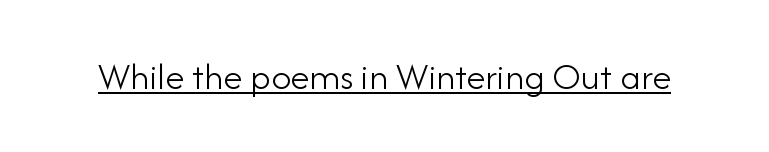
The image shows 39 px light sans-serif type, upright; set normal letter spacing, underlined; low stroke contrast and a small x-height.
